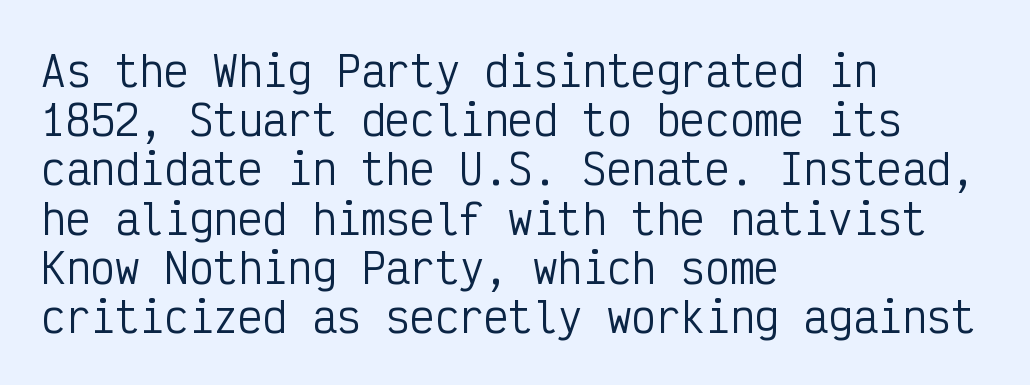
{"serif": "no", "italic": "no", "bold": "no", "weight": "regular", "width": "condensed", "stroke_contrast": "low", "x_height": "medium", "monospaced": "yes", "underline": "no", "align": "left", "line_spacing_ratio": 1.2, "letter_spacing": "normal", "letter_spacing_em": 0.0, "glyph_px": 41}
